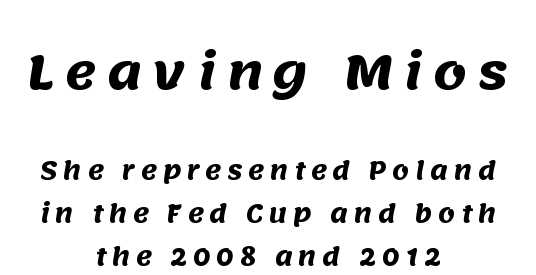
Does the copy run flush right? No — it is centered line by line. The designer went with a sans here, leaving each stem footless. Spacing verdict: proportional, widths tailored to each character. Someone cranked the tracking dial way up on this one. Decoration check: the copy has no underline. Bold? Absolutely — the strokes are thick and heavy.
